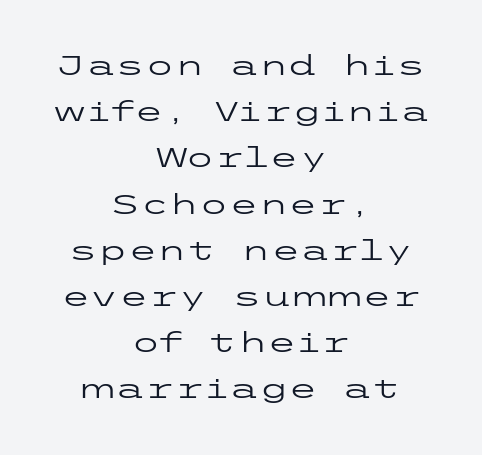
The image shows 27 px text type, upright; set centered, line spacing 1.71x, normal letter spacing, not underlined.
